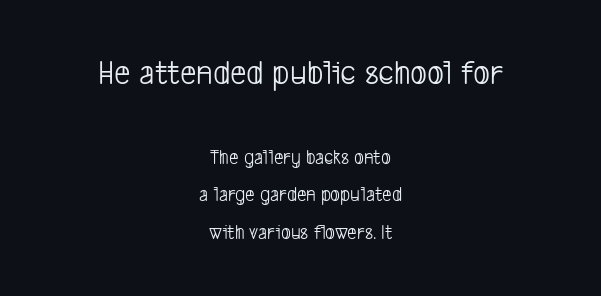
Layout note: lines centered. The foot of each line stays bare and open. This sample has the flowing, uneven cadence of proportional lettering. Stems here are at most as thick as an everyday book face. The characters display no serif detailing; their extremities are plain. The gaps between neighbouring characters are ordinary and unremarkable.
